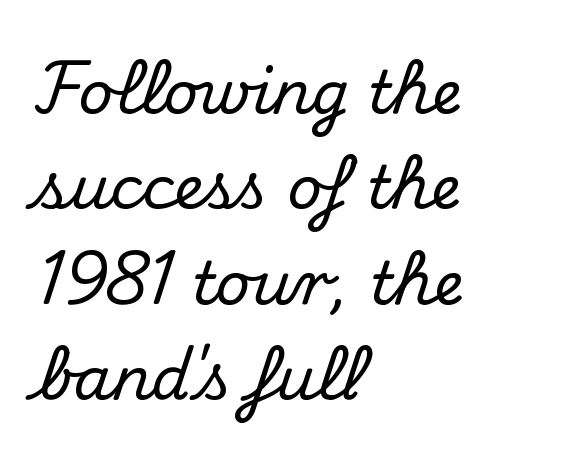
Short and long lines alike share a common starting point at left. Quick note: underline off. The rows are spaced the way most documents space them.
